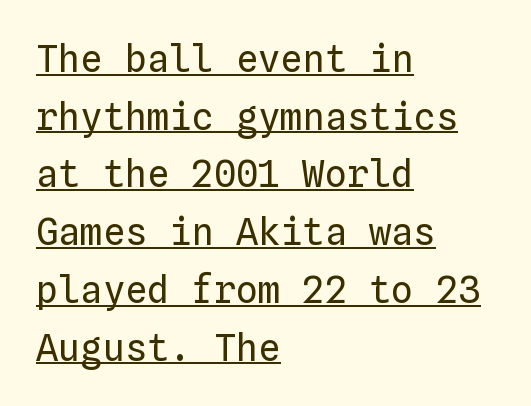
The passage is arranged the way most books set body copy — flush left. You can see a thin bar hugging the bottom of the glyphs. This sample has the even, mechanical cadence of fixed-width lettering. The line-height multiplier appears to be the usual default.
